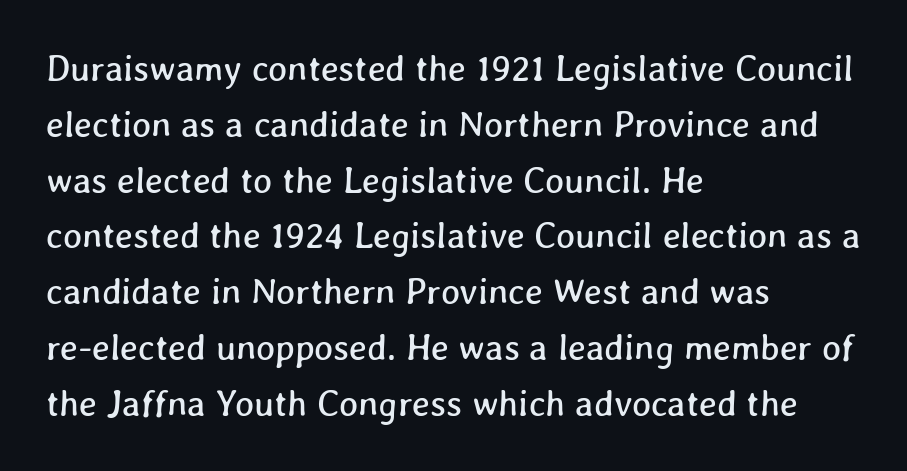
Do the characters align in a grid? No, the font is proportional. Visually the block forms a straight wall on the left and a jagged coastline on the right. The horizontal fit of the characters is conventional and even. What's the leading like? Ordinary, nothing unusual. The zone under the glyphs is completely vacant.
